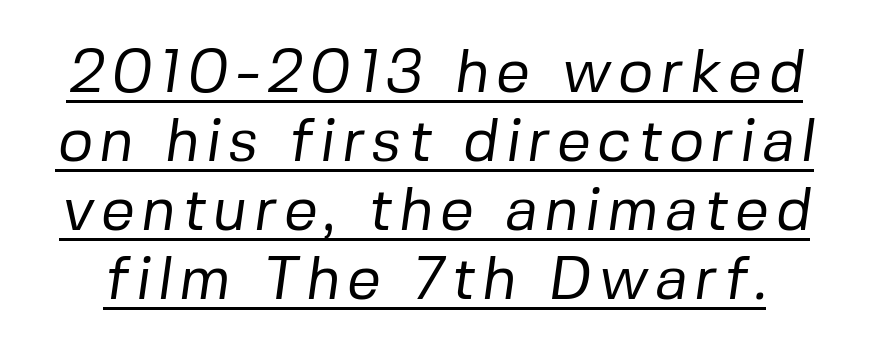
{"serif": "no", "bold": "no", "weight": "regular", "width": "normal", "stroke_contrast": "low", "x_height": "medium", "monospaced": "no", "underline": "yes", "line_spacing": "tight", "line_spacing_ratio": 1.15, "glyph_px": 60}
